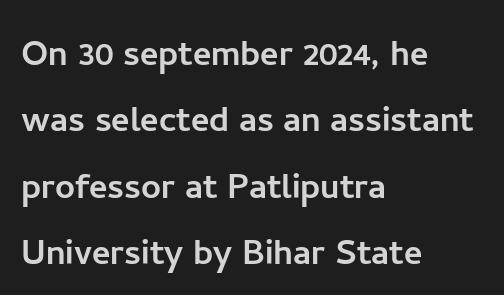
{"serif": "no", "italic": "no", "width": "normal", "stroke_contrast": "low", "x_height": "medium", "monospaced": "no", "underline": "no", "align": "left", "line_spacing": "normal", "line_spacing_ratio": 1.51, "letter_spacing": "normal", "letter_spacing_em": 0.0, "glyph_px": 44}
